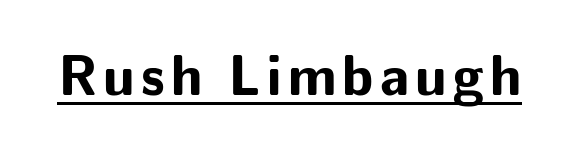
Q: Is the text bold? A: Yes.
Q: Is the text italic (slanted)? A: No, it is upright.
Q: Is the typeface a serif or a sans-serif typeface? A: Sans-serif.
Q: Is the text underlined? A: Yes.
Q: Width (condensed, normal, or wide)? A: Normal.
Q: Stroke contrast? A: Low.
Q: x-height? A: Medium.
Q: Monospaced? A: No.
